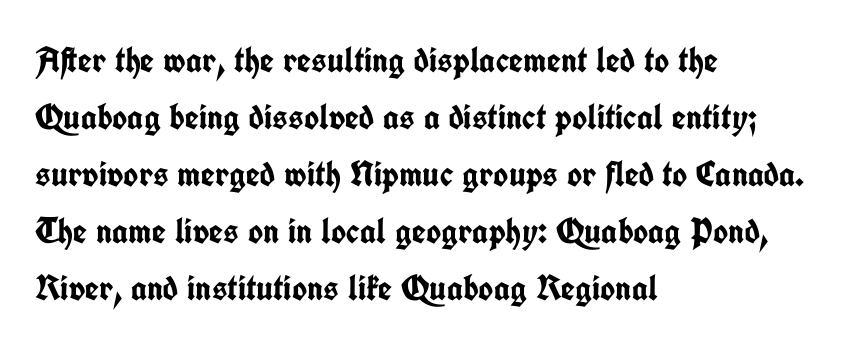
Q: Is the text bold? A: Yes.
Q: Is the text italic (slanted)? A: No, it is upright.
Q: Is the typeface a serif or a sans-serif typeface? A: Sans-serif.
Q: Is the text underlined? A: No.
Q: How is the paragraph aligned? A: Left-aligned.
Q: Is the spacing between letters normal or unusually wide? A: Normal.
Q: Is the spacing between lines tight, normal or loose? A: Normal.
Q: Width (condensed, normal, or wide)? A: Condensed.
Q: Stroke contrast? A: Low.
Q: x-height? A: Medium.
Q: Monospaced? A: No.
